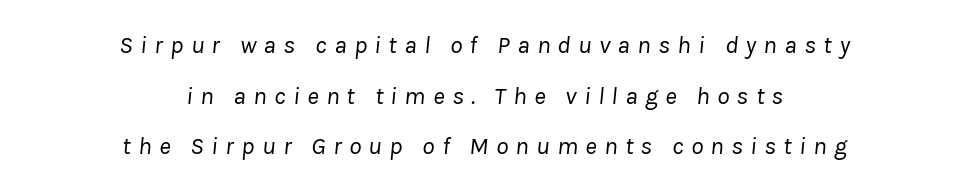
{"italic": "yes", "lean": "right", "slant_degrees": 8, "bold": "no", "underline": "no", "align": "center", "line_spacing": "loose", "line_spacing_ratio": 2.03, "letter_spacing": "wide", "letter_spacing_em": 0.29, "glyph_px": 25}
